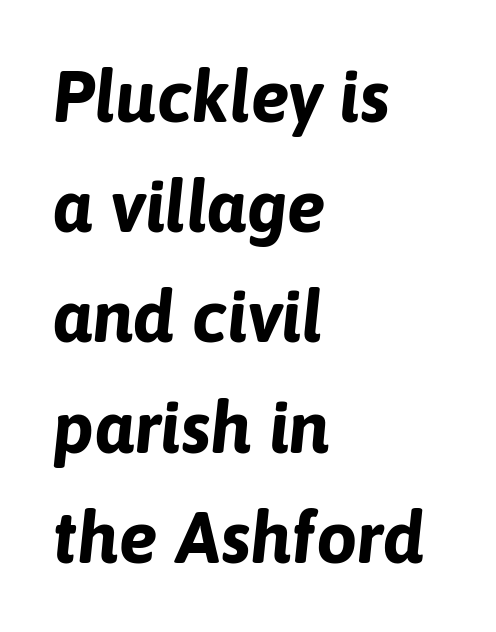
The image shows 73 px bold type, italic (leaning right); set left-aligned, normal line spacing (1.51x), normal letter spacing, not underlined; low stroke contrast and a medium x-height.
